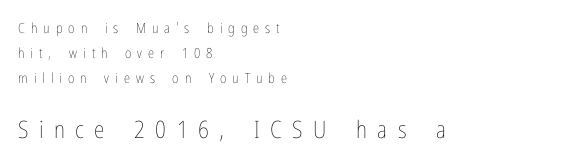
A typesetter would call this heavily tracked-out type. These lines are set flush left with a ragged right edge. The lettering stays uniformly vertical, giving the passage a roman look. This reads as an unemphasized weight, regular at the heaviest. The space directly below the letters is spotless. Block two is the big one; block one sits smaller above it.
